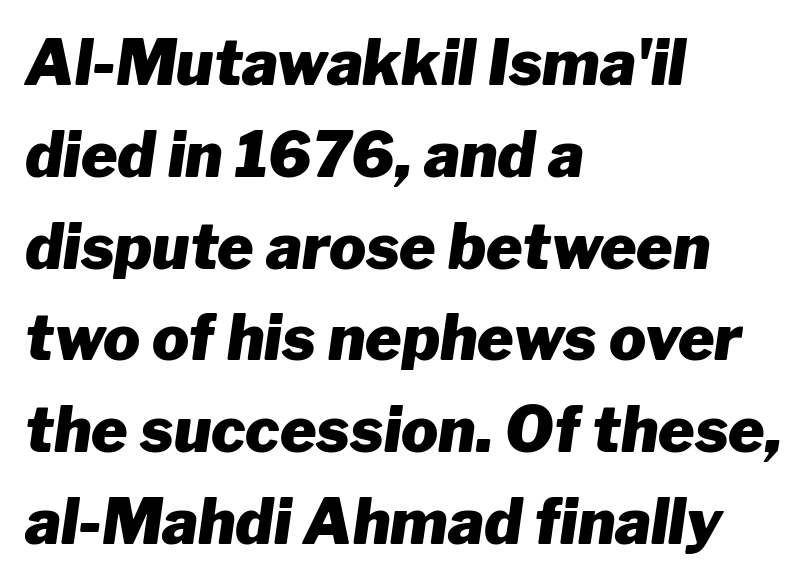
Q: Is the text bold? A: Yes.
Q: Is the text italic (slanted)? A: Yes, it leans right by about 8 degrees.
Q: Is the text underlined? A: No.
Q: How is the paragraph aligned? A: Left-aligned.
Q: Is the spacing between letters normal or unusually wide? A: Normal.
Q: Is the spacing between lines tight, normal or loose? A: Normal.
Q: Width (condensed, normal, or wide)? A: Normal.
Q: Stroke contrast? A: Low.
Q: x-height? A: Medium.
Q: Monospaced? A: No.
